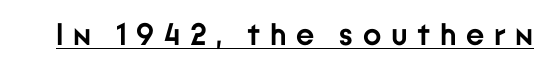
Q: Is the text bold? A: Yes.
Q: Is the text italic (slanted)? A: No, it is upright.
Q: Is the typeface a serif or a sans-serif typeface? A: Sans-serif.
Q: Is the text underlined? A: Yes.
Q: Is the spacing between letters normal or unusually wide? A: Unusually wide.
Q: Width (condensed, normal, or wide)? A: Normal.
Q: Stroke contrast? A: Low.
Q: x-height? A: Medium.
Q: Monospaced? A: No.
